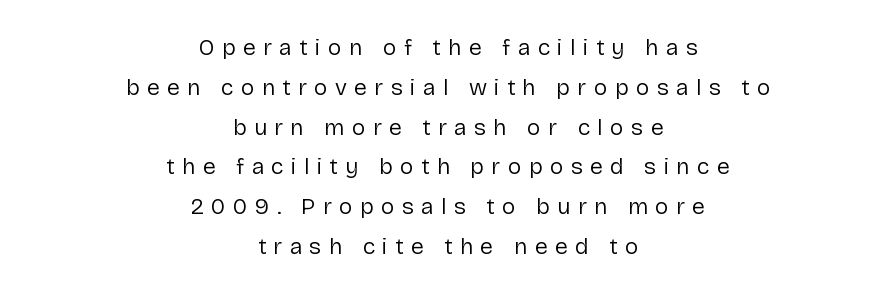
Ordinary non-slanted type is in use. Words appear elongated and porous because spacing is wide. Casual observation: everything's sitting right in the middle. No extra ink here — the face is not bold. Decoration check: the copy has no underline.
